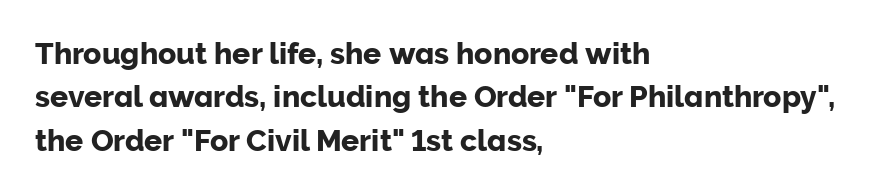
The image shows 30 px sans-serif type, upright; set left-aligned, normal line spacing (1.45x), normal letter spacing, not underlined; low stroke contrast and a medium x-height.
